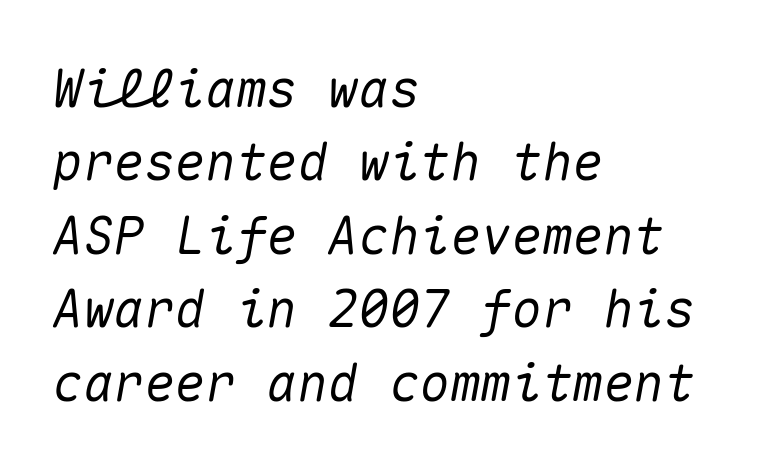
The image shows 51 px text type, italic (leaning right), monospaced; set left-aligned, normal line spacing (1.44x), normal letter spacing, not underlined; medium stroke contrast and a medium x-height.
